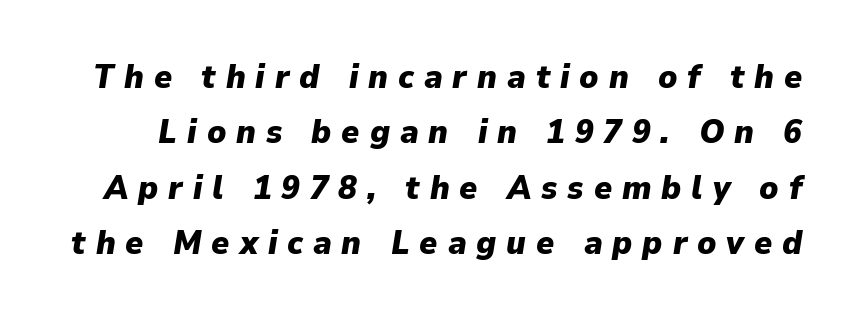
{"italic": "yes", "lean": "right", "slant_degrees": 9, "bold": "yes", "weight": "heavy", "width": "normal", "stroke_contrast": "low", "x_height": "medium", "monospaced": "no", "underline": "no", "line_spacing": "normal", "line_spacing_ratio": 1.63, "letter_spacing": "wide", "letter_spacing_em": 0.29, "glyph_px": 34}
